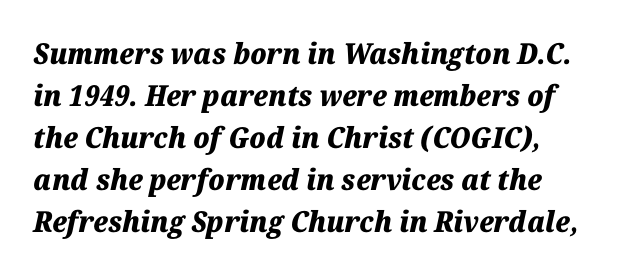
Q: Is the text bold? A: Yes.
Q: Is the text italic (slanted)? A: Yes, it leans right by about 12 degrees.
Q: Is the text underlined? A: No.
Q: How is the paragraph aligned? A: Left-aligned.
Q: Is the spacing between letters normal or unusually wide? A: Normal.
Q: Is the spacing between lines tight, normal or loose? A: Normal.
Q: Width (condensed, normal, or wide)? A: Normal.
Q: Stroke contrast? A: Medium.
Q: x-height? A: Medium.
Q: Monospaced? A: No.
